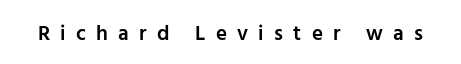
The axis of the letterforms is exactly vertical. Glyph-to-glyph distance is far greater than everyday printed text. A bare baseline throughout the passage. The strokes are fattened partway — semibold, not bold.
